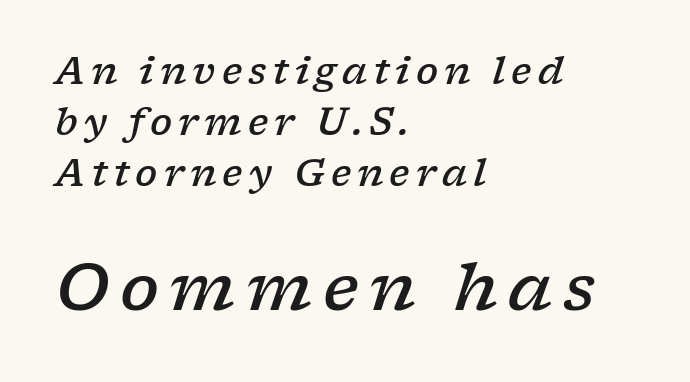
{"serif": "yes", "italic": "yes", "lean": "right", "slant_degrees": 17, "bold": "semi", "weight": "semibold", "width": "wide", "stroke_contrast": "low", "x_height": "medium", "monospaced": "no", "underline": "no", "align": "left", "line_spacing": "normal", "line_spacing_ratio": 1.38, "larger_block": "second", "size_ratio": 1.76, "glyph_px": 65}
